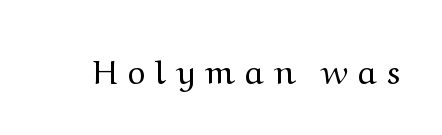
The image shows 34 px regular-weight, wide serif type, upright; set unusually wide letter spacing (+0.3 em), not underlined; medium stroke contrast and a medium x-height.
